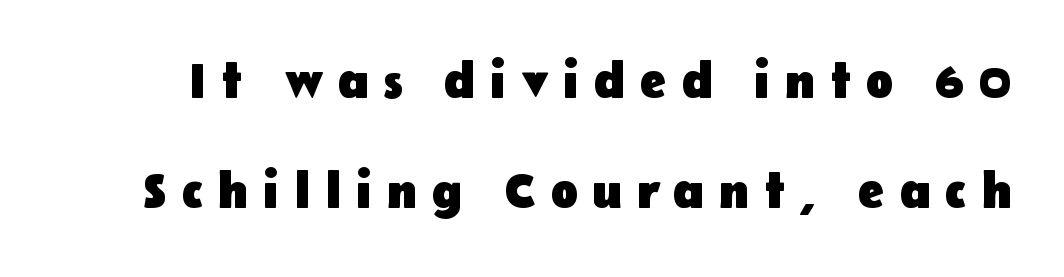
Q: Is the text bold? A: Yes.
Q: Is the text italic (slanted)? A: No, it is upright.
Q: Is the typeface a serif or a sans-serif typeface? A: Sans-serif.
Q: Is the text underlined? A: No.
Q: Is the spacing between letters normal or unusually wide? A: Unusually wide.
Q: Is the spacing between lines tight, normal or loose? A: Loose.
Q: Width (condensed, normal, or wide)? A: Normal.
Q: Stroke contrast? A: Low.
Q: x-height? A: Medium.
Q: Monospaced? A: No.
